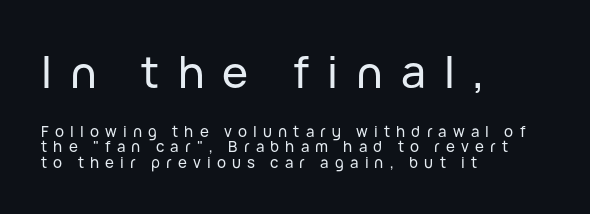
Q: Is the text italic (slanted)? A: No, it is upright.
Q: Is the typeface a serif or a sans-serif typeface? A: Sans-serif.
Q: Is the text underlined? A: No.
Q: How is the paragraph aligned? A: Left-aligned.
Q: Is the spacing between letters normal or unusually wide? A: Unusually wide.
Q: Is the spacing between lines tight, normal or loose? A: Tight.
Q: Which block of text is set in a larger size, the first (top) or the second (bottom)? A: The first (top) one.
Q: Width (condensed, normal, or wide)? A: Normal.
Q: Stroke contrast? A: Low.
Q: x-height? A: Medium.
Q: Monospaced? A: No.
